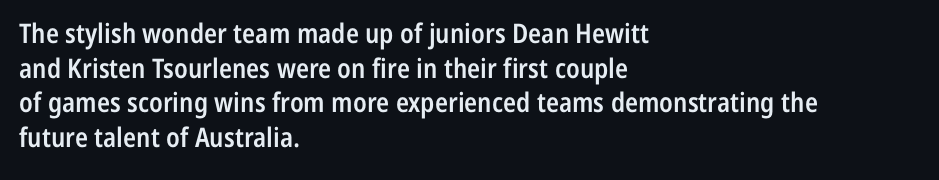
Q: Is the text bold? A: Semi-bold.
Q: Is the text italic (slanted)? A: No, it is upright.
Q: Is the text underlined? A: No.
Q: How is the paragraph aligned? A: Left-aligned.
Q: Is the spacing between letters normal or unusually wide? A: Normal.
Q: Is the spacing between lines tight, normal or loose? A: Normal.
